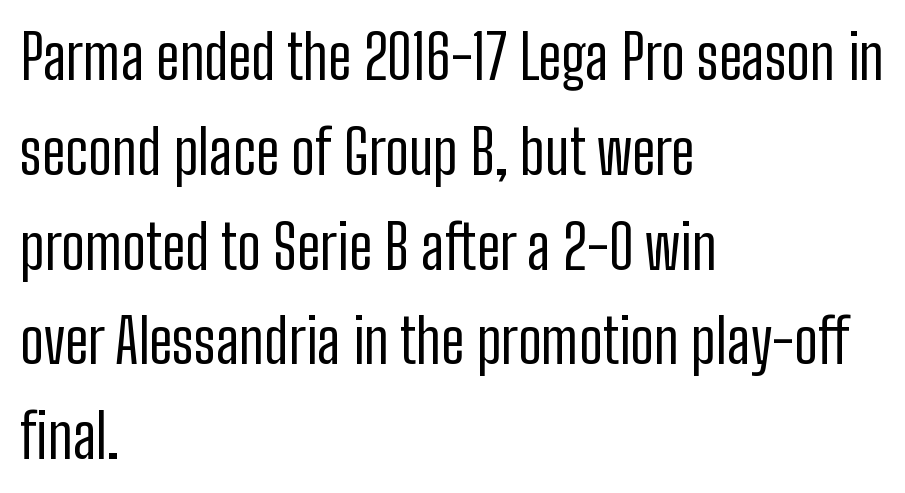
Q: Is the text bold? A: No.
Q: Is the text italic (slanted)? A: No, it is upright.
Q: Is the typeface a serif or a sans-serif typeface? A: Sans-serif.
Q: Is the text underlined? A: No.
Q: How is the paragraph aligned? A: Left-aligned.
Q: Is the spacing between letters normal or unusually wide? A: Normal.
Q: Is the spacing between lines tight, normal or loose? A: Normal.
Q: Width (condensed, normal, or wide)? A: Condensed.
Q: Stroke contrast? A: Low.
Q: x-height? A: Medium.
Q: Monospaced? A: No.
